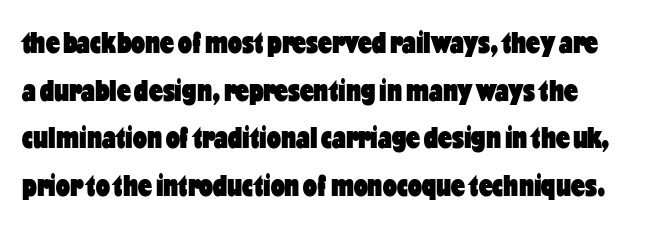
{"serif": "no", "italic": "no", "bold": "yes", "weight": "heavy", "width": "condensed", "stroke_contrast": "low", "x_height": "medium", "monospaced": "no", "underline": "no", "line_spacing": "normal", "line_spacing_ratio": 1.54, "letter_spacing": "normal", "letter_spacing_em": 0.0, "glyph_px": 31}
